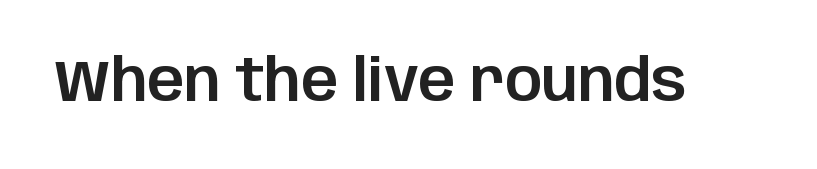
The image shows 58 px sans-serif type, upright; set normal letter spacing, not underlined; low stroke contrast and a large x-height.
